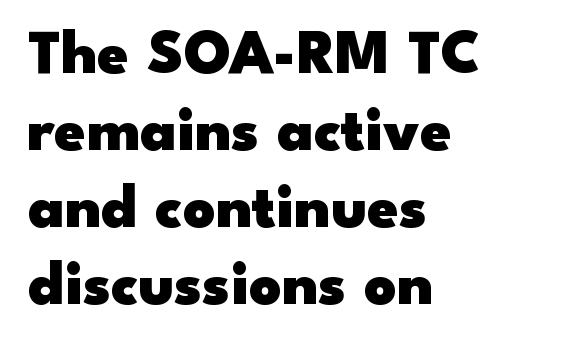
Weight check: bold — yes, fully. The type is set solid horizontally, with unmodified tracking. You could not count columns in this text — the font is proportionally spaced. This is the regular roman posture of the typeface.
